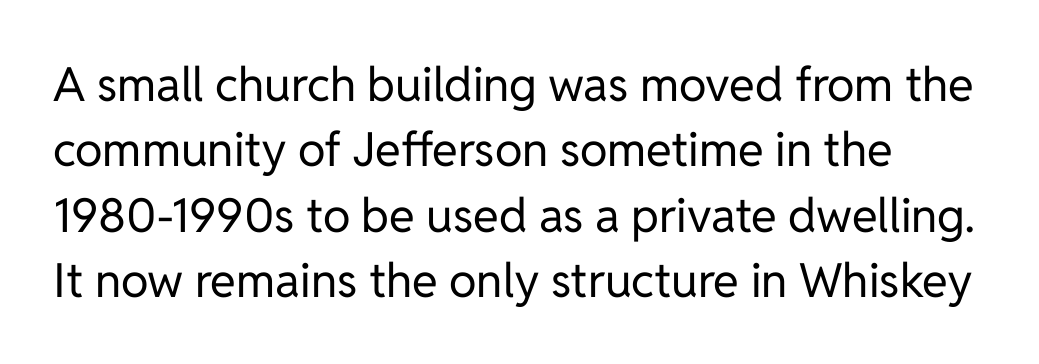
{"serif": "no", "italic": "no", "bold": "no", "weight": "regular", "width": "normal", "stroke_contrast": "low", "x_height": "medium", "monospaced": "no", "underline": "no", "align": "left", "line_spacing": "normal", "line_spacing_ratio": 1.39, "letter_spacing": "normal", "letter_spacing_em": 0.0, "glyph_px": 47}
